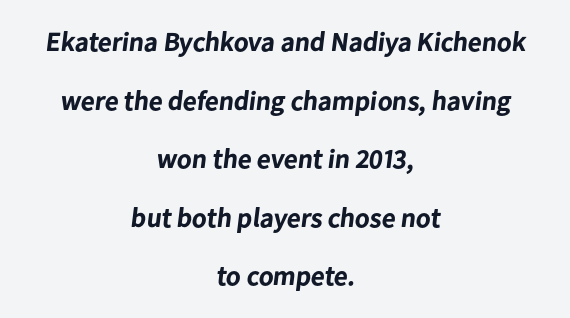
The image shows 27 px bold type; set centered, loose line spacing (2.17x), normal letter spacing, not underlined.
